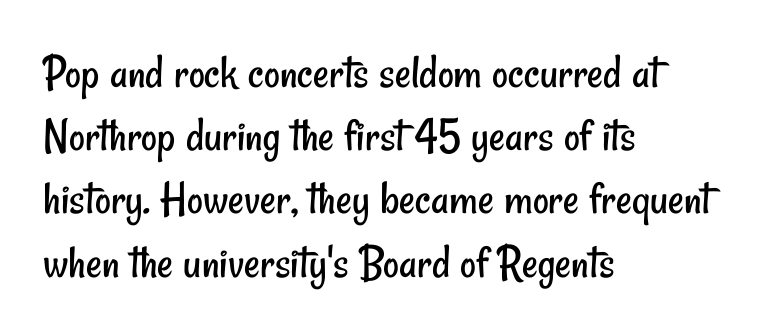
The image shows 49 px regular-weight, condensed sans-serif type; set left-aligned, normal line spacing (1.29x), normal letter spacing, not underlined; low stroke contrast and a small x-height.
